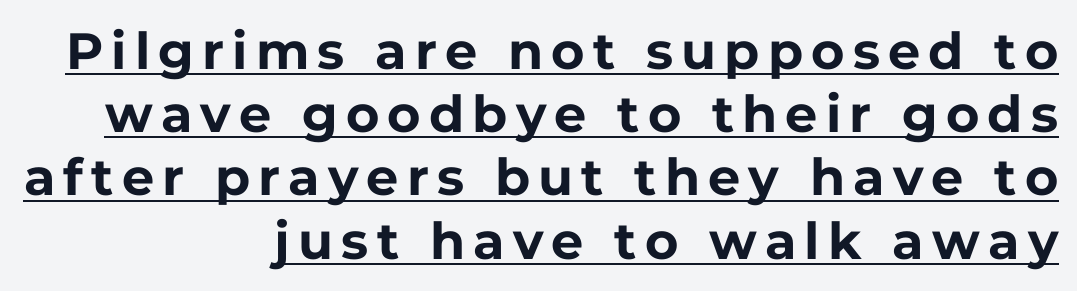
Every word sits above its own underline. The passage shown is typeset with a sans-serif family. Vertical strokes here are truly vertical. The rendering uses natural spacing where letterforms have individual widths. As a designer I'd log this as weight 700, bold.
